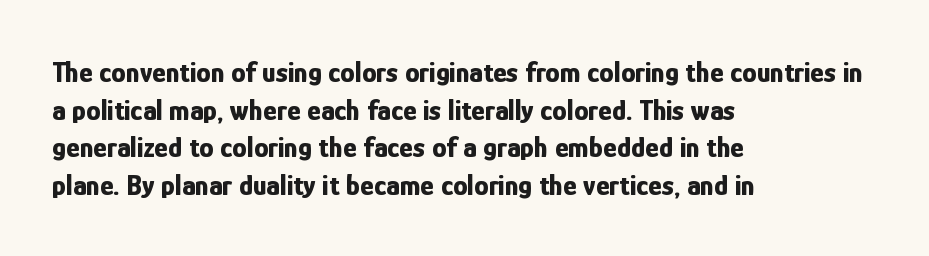
The image shows 29 px bold, condensed sans-serif type, upright; set left-aligned, normal line spacing (1.3x), normal letter spacing, not underlined; low stroke contrast and a medium x-height.
